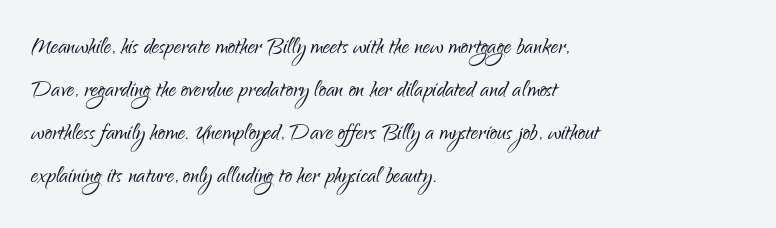
{"serif": "no", "bold": "no", "weight": "light", "width": "condensed", "stroke_contrast": "low", "x_height": "small", "monospaced": "no", "underline": "no", "align": "left", "line_spacing": "normal", "line_spacing_ratio": 1.48, "letter_spacing": "normal", "letter_spacing_em": 0.0, "glyph_px": 29}
